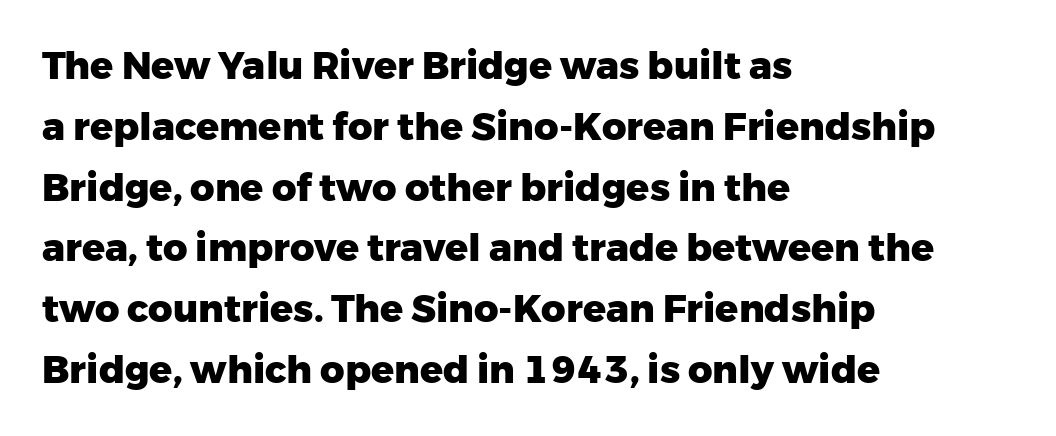
The image shows 38 px heavy sans-serif type, upright; set left-aligned, normal line spacing (1.6x), normal letter spacing, not underlined; low stroke contrast and a medium x-height.
